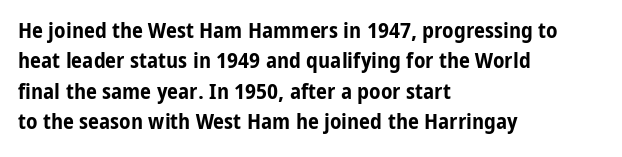
{"italic": "no", "bold": "yes", "underline": "no", "align": "left", "line_spacing": "normal", "line_spacing_ratio": 1.38, "letter_spacing": "normal", "letter_spacing_em": 0.0, "glyph_px": 22}
